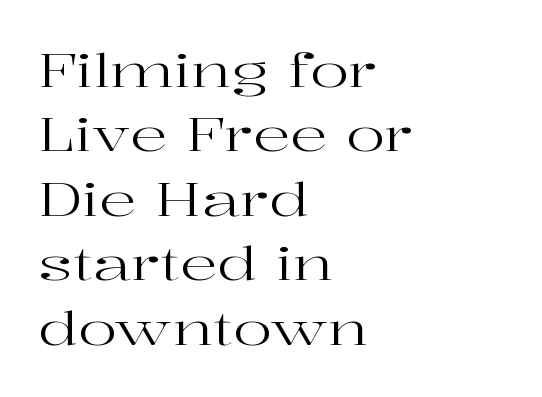
{"serif": "yes", "italic": "no", "bold": "no", "weight": "regular", "width": "wide", "stroke_contrast": "high", "x_height": "medium", "monospaced": "no", "underline": "no", "align": "left", "line_spacing": "normal", "line_spacing_ratio": 1.4, "letter_spacing": "normal", "letter_spacing_em": 0.0, "glyph_px": 46}
